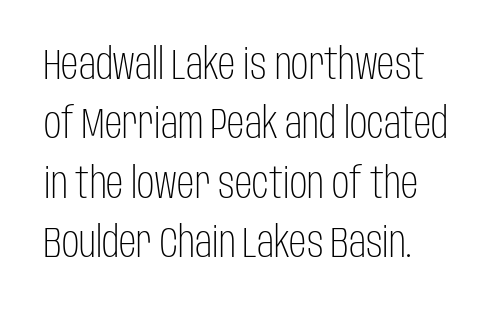
The image shows 43 px light, condensed sans-serif type, upright; set normal line spacing (1.38x), normal letter spacing, not underlined; low stroke contrast and a large x-height.
